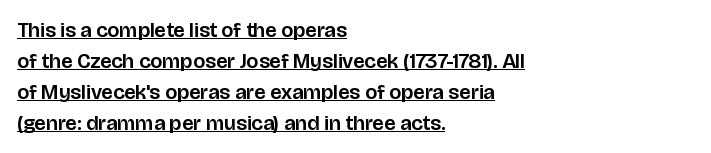
{"italic": "no", "underline": "yes", "align": "left", "line_spacing": "normal", "line_spacing_ratio": 1.47, "letter_spacing": "normal", "letter_spacing_em": 0.0, "glyph_px": 21}
